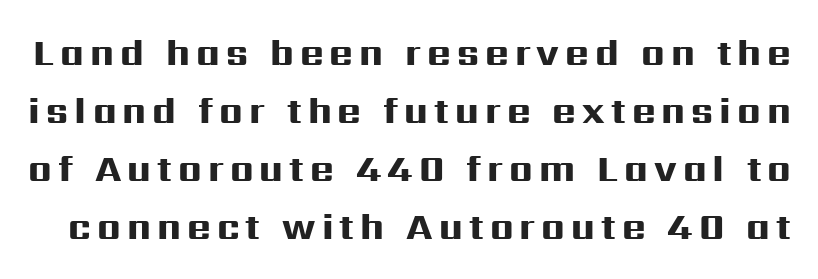
Q: Is the text bold? A: Yes.
Q: Is the text italic (slanted)? A: No, it is upright.
Q: Is the typeface a serif or a sans-serif typeface? A: Sans-serif.
Q: Is the text underlined? A: No.
Q: Is the spacing between lines tight, normal or loose? A: Normal.
Q: Width (condensed, normal, or wide)? A: Wide.
Q: Stroke contrast? A: High.
Q: x-height? A: Medium.
Q: Monospaced? A: No.
